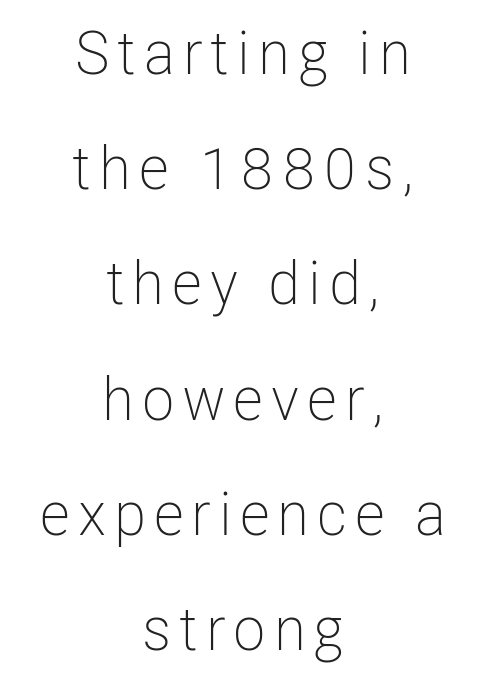
Proportional: the letters do not fall into vertical columns. Reading down the column, the eye jumps a long way to each next line. Italic: no, the glyphs are upright roman. Decoration check: the copy has no underline. Counters stay open thanks to moderate or lighter strokes.
